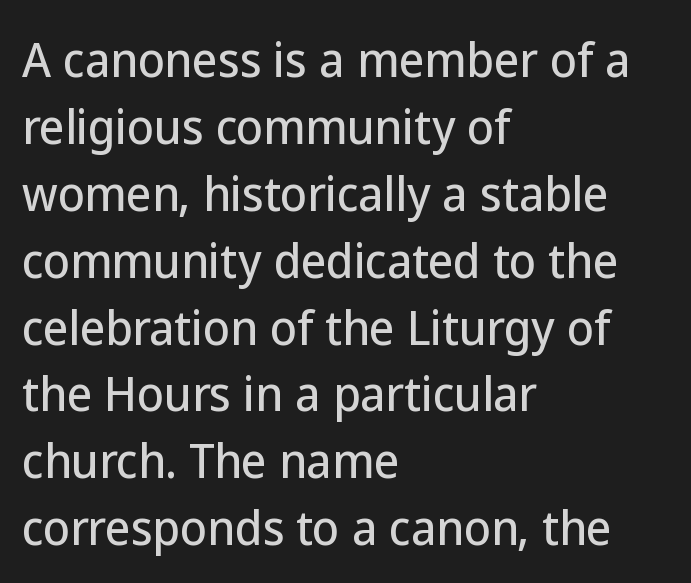
{"serif": "no", "italic": "no", "width": "normal", "stroke_contrast": "low", "x_height": "medium", "monospaced": "no", "underline": "no", "align": "left", "line_spacing": "normal", "line_spacing_ratio": 1.52, "letter_spacing": "normal", "letter_spacing_em": 0.0, "glyph_px": 44}
